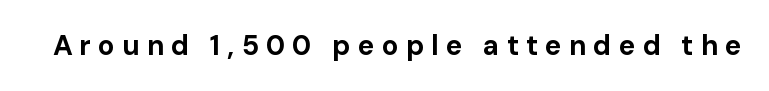
Q: Is the text bold? A: Yes.
Q: Is the text italic (slanted)? A: No, it is upright.
Q: Is the typeface a serif or a sans-serif typeface? A: Sans-serif.
Q: Is the text underlined? A: No.
Q: Is the spacing between letters normal or unusually wide? A: Unusually wide.
Q: Width (condensed, normal, or wide)? A: Normal.
Q: Stroke contrast? A: Low.
Q: x-height? A: Medium.
Q: Monospaced? A: No.
